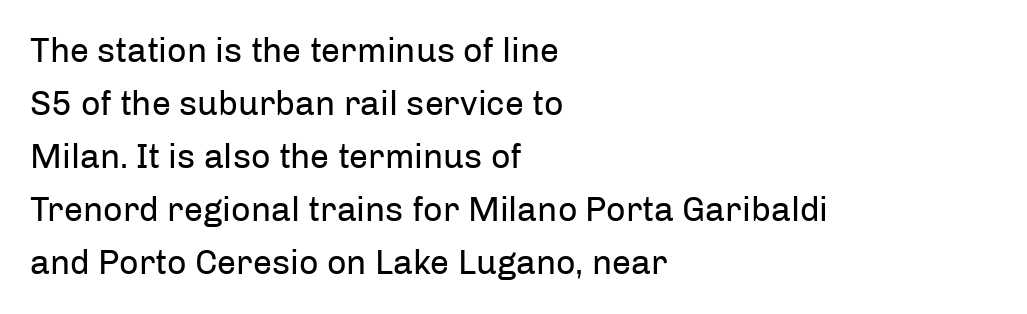
The image shows 34 px regular-weight sans-serif type, upright; set left-aligned, normal line spacing (1.56x), normal letter spacing, not underlined; low stroke contrast and a medium x-height.
